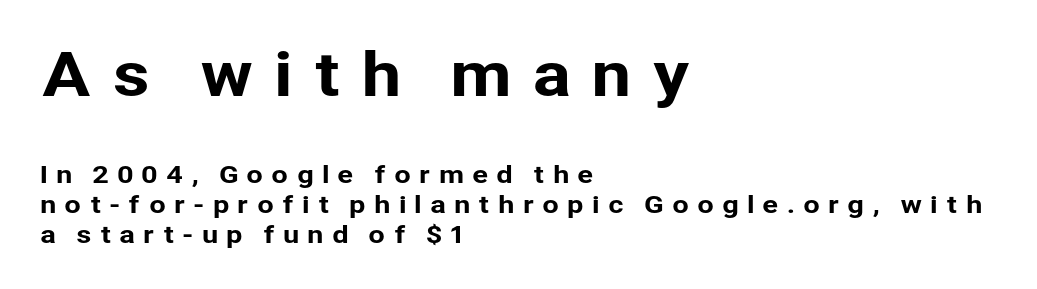
{"serif": "no", "italic": "no", "width": "normal", "stroke_contrast": "low", "x_height": "medium", "monospaced": "no", "underline": "no", "align": "left", "line_spacing_ratio": 1.24, "letter_spacing": "wide", "letter_spacing_em": 0.33, "larger_block": "first", "size_ratio": 2.46, "glyph_px": 59}
